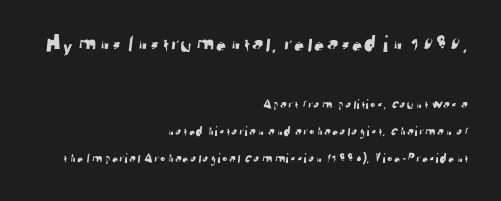
{"underline": "no", "align": "right", "line_spacing": "loose", "line_spacing_ratio": 1.92, "letter_spacing": "normal", "letter_spacing_em": 0.0, "larger_block": "first", "size_ratio": 1.71, "glyph_px": 24}
